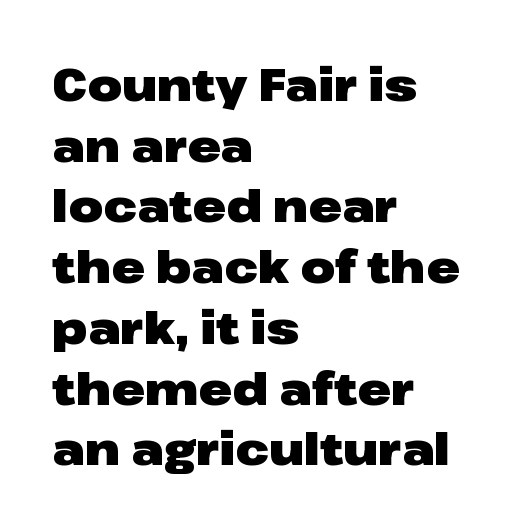
Q: Is the text bold? A: Yes.
Q: Is the text italic (slanted)? A: No, it is upright.
Q: Is the typeface a serif or a sans-serif typeface? A: Sans-serif.
Q: Is the text underlined? A: No.
Q: How is the paragraph aligned? A: Left-aligned.
Q: Is the spacing between letters normal or unusually wide? A: Normal.
Q: Is the spacing between lines tight, normal or loose? A: Normal.
Q: Width (condensed, normal, or wide)? A: Wide.
Q: Stroke contrast? A: Low.
Q: x-height? A: Medium.
Q: Monospaced? A: No.
